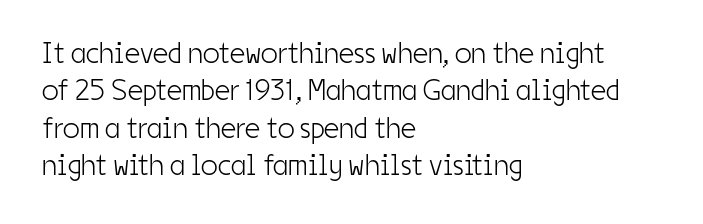
The image shows 30 px light, condensed sans-serif type, upright; set left-aligned, normal line spacing (1.25x), normal letter spacing, not underlined; low stroke contrast and a medium x-height.
